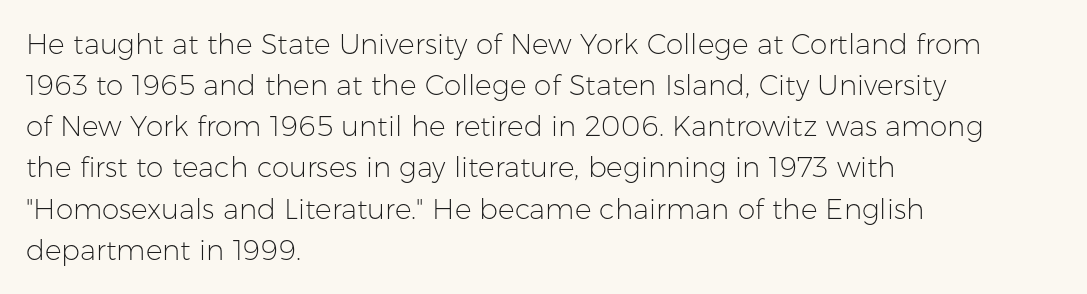
No extra ink here — the face is not bold. Spacing verdict: proportional, widths tailored to each character. The type is set solid horizontally, with unmodified tracking. The passage shown is typeset with a sans-serif family.
